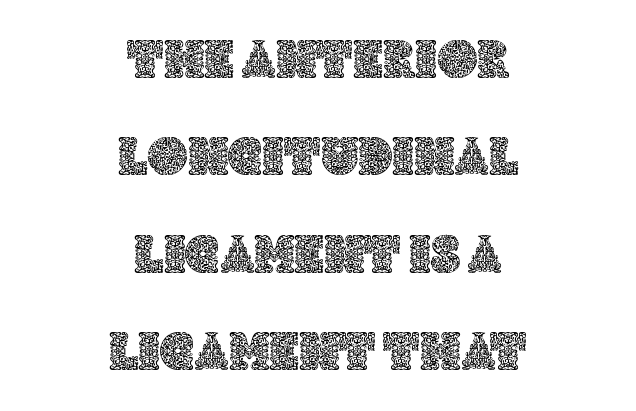
{"italic": "no", "width": "normal", "x_height": "large", "monospaced": "no", "underline": "no", "align": "center", "line_spacing_ratio": 1.77, "letter_spacing": "normal", "letter_spacing_em": 0.0, "glyph_px": 55}
